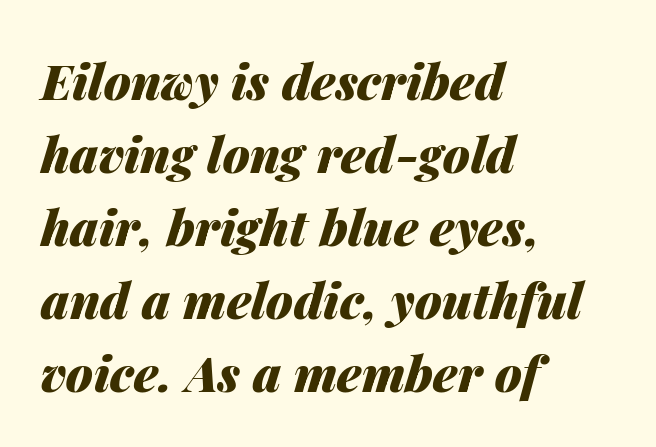
How are the letters spaced? Ordinarily, with no added tracking. The letters advance in unequal steps, a hallmark of proportional type. In terms of posture, this sample is oblique. As a designer I'd log this as weight 700, bold. Rule under the text: the space is simply empty.
